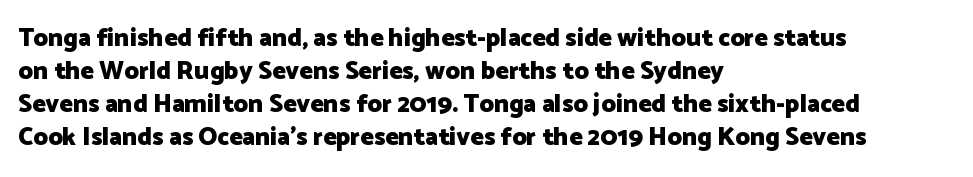
A full-strength bold gives these letters their thick strokes. The gaps between neighbouring characters are ordinary and unremarkable. The lines sit at an ordinary, default distance from one another. Descender tails drop into unmarked territory.
